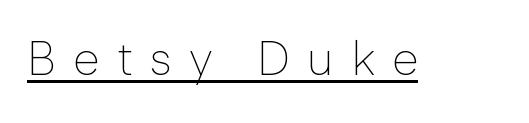
The image shows 48 px thin sans-serif type, upright; set unusually wide letter spacing (+0.36 em), underlined; low stroke contrast and a medium x-height.
